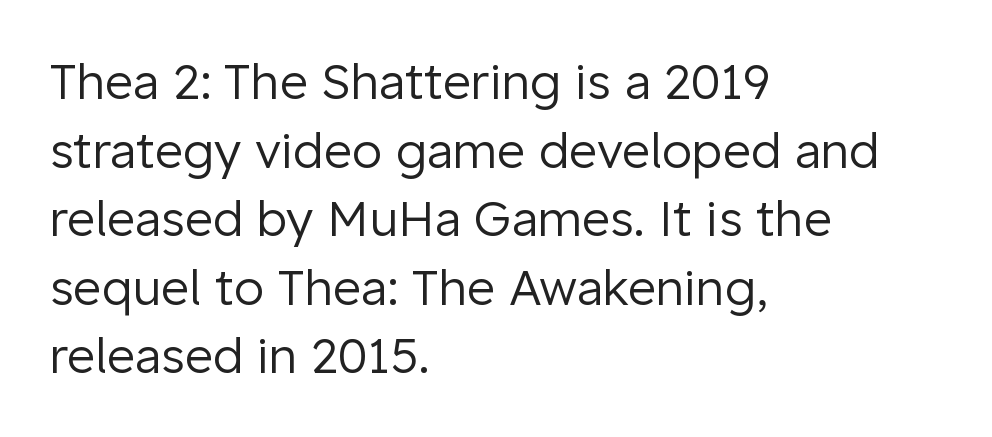
Q: Is the text bold? A: No.
Q: Is the text italic (slanted)? A: No, it is upright.
Q: Is the typeface a serif or a sans-serif typeface? A: Sans-serif.
Q: Is the text underlined? A: No.
Q: How is the paragraph aligned? A: Left-aligned.
Q: Is the spacing between letters normal or unusually wide? A: Normal.
Q: Is the spacing between lines tight, normal or loose? A: Normal.
Q: Width (condensed, normal, or wide)? A: Normal.
Q: Stroke contrast? A: Low.
Q: x-height? A: Medium.
Q: Monospaced? A: No.
